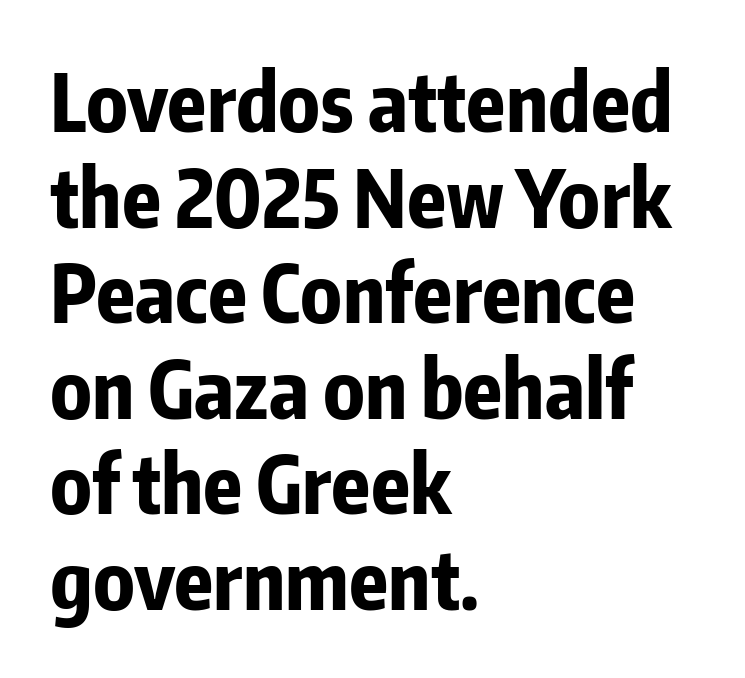
Do the letters lean? They stand straight. The horizontal fit of the characters is conventional and even. The font is running at its bold setting. Unmarked baselines from the first word to the last.
